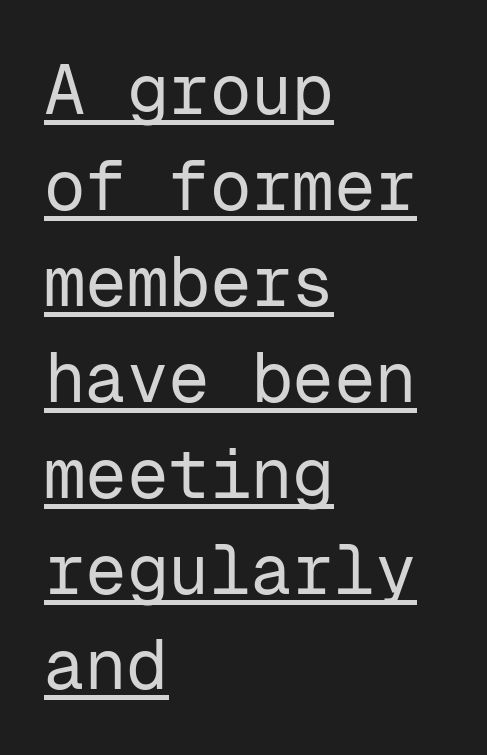
Each letter's strokes conclude bluntly, with no projecting serifs. Caption: lettering with a line underneath. Vertically, the passage feels balanced, rows spaced as you'd expect. Typeset ragged right — the left edge is the straight one.
